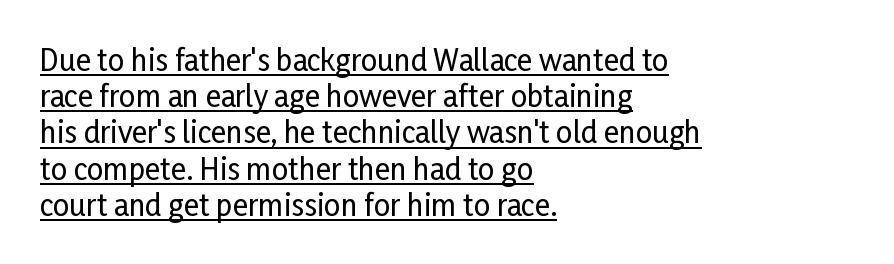
What kind of face is this? One without serifs — a sans. The words here are underlined. Letter spacing: default. The ragged edge is on the right, which tells us the setting is flush left.
